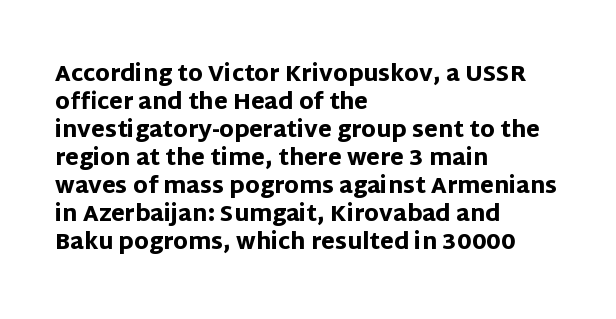
{"italic": "no", "bold": "yes", "underline": "no", "align": "left", "line_spacing": "normal", "line_spacing_ratio": 1.27, "letter_spacing": "normal", "letter_spacing_em": 0.0, "glyph_px": 22}
